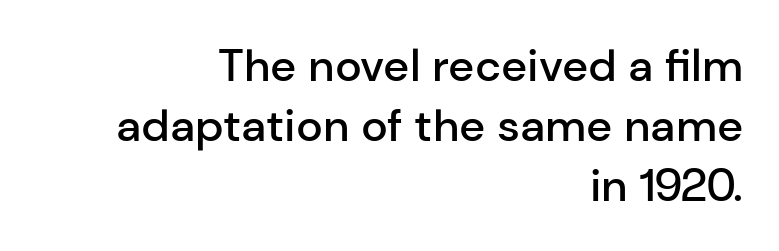
{"serif": "no", "italic": "no", "bold": "semi", "weight": "semibold", "width": "normal", "stroke_contrast": "low", "x_height": "medium", "monospaced": "no", "underline": "no", "align": "right", "line_spacing": "normal", "line_spacing_ratio": 1.33, "letter_spacing": "normal", "letter_spacing_em": 0.0, "glyph_px": 45}
